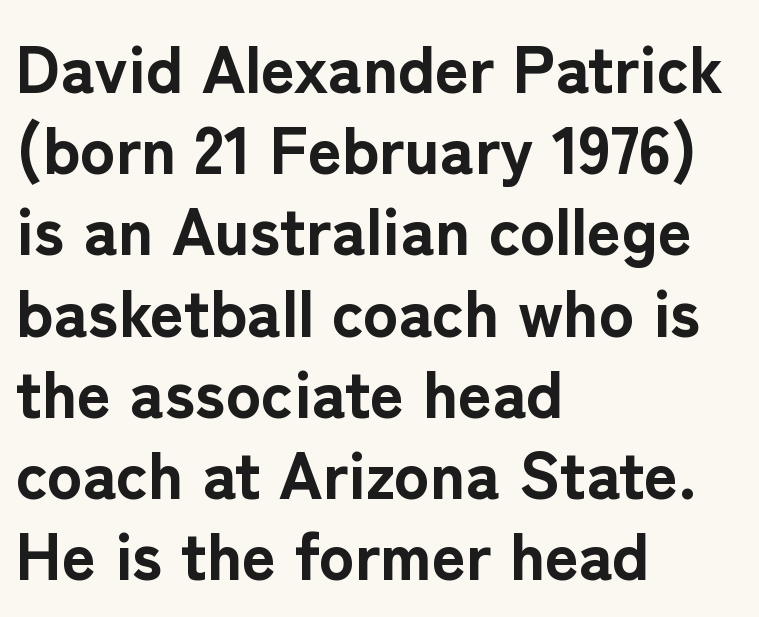
These lines were composed using upright roman letters. The face used here is proportionally spaced, like ordinary book or web type. Thick stems and heavy bowls — unmistakably bold. There is no visible air inserted between adjacent glyphs.
